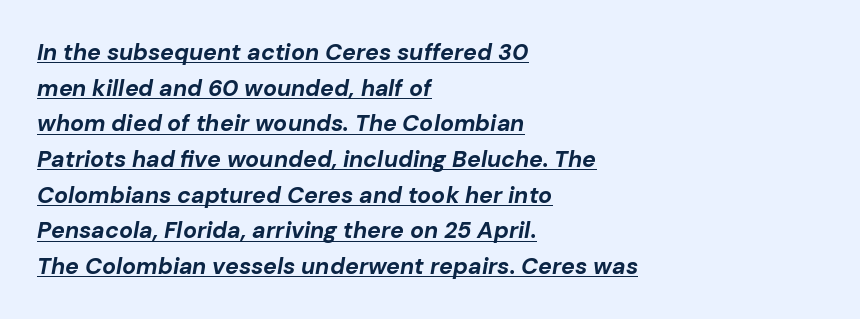
Q: Is the text bold? A: Yes.
Q: Is the text italic (slanted)? A: Yes, it leans right by about 10 degrees.
Q: Is the text underlined? A: Yes.
Q: How is the paragraph aligned? A: Left-aligned.
Q: Is the spacing between letters normal or unusually wide? A: Normal.
Q: Is the spacing between lines tight, normal or loose? A: Normal.
